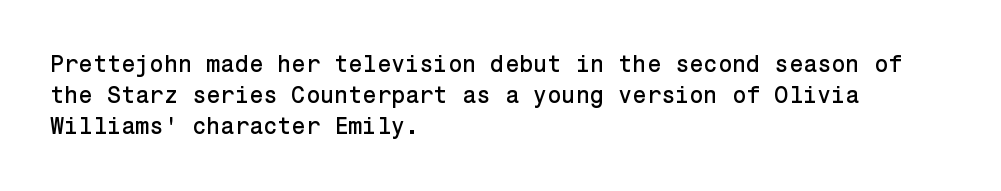
{"italic": "no", "underline": "no", "align": "left", "line_spacing": "normal", "line_spacing_ratio": 1.35, "letter_spacing": "normal", "letter_spacing_em": 0.0, "glyph_px": 23}
